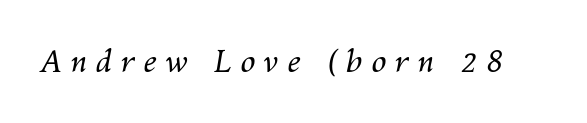
{"italic": "yes", "lean": "right", "slant_degrees": 10, "bold": "no", "weight": "regular", "width": "normal", "stroke_contrast": "medium", "x_height": "medium", "monospaced": "no", "underline": "no", "letter_spacing": "wide", "letter_spacing_em": 0.29, "glyph_px": 30}
